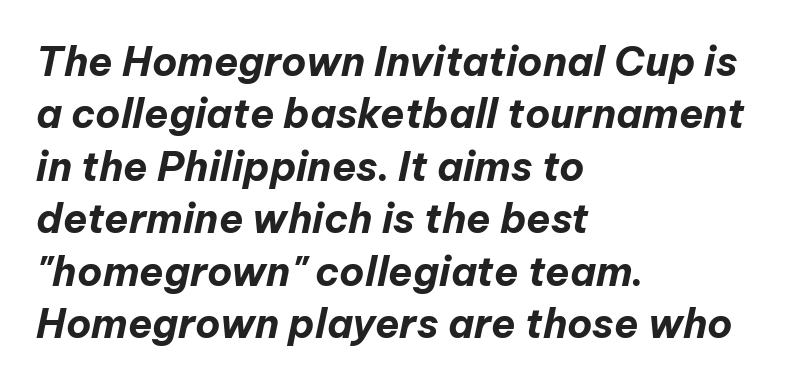
Q: Is the text bold? A: Yes.
Q: Is the text italic (slanted)? A: Yes, it leans right by about 12 degrees.
Q: Is the text underlined? A: No.
Q: How is the paragraph aligned? A: Left-aligned.
Q: Is the spacing between letters normal or unusually wide? A: Normal.
Q: Is the spacing between lines tight, normal or loose? A: Normal.
Q: Width (condensed, normal, or wide)? A: Normal.
Q: Stroke contrast? A: Low.
Q: x-height? A: Medium.
Q: Monospaced? A: No.
